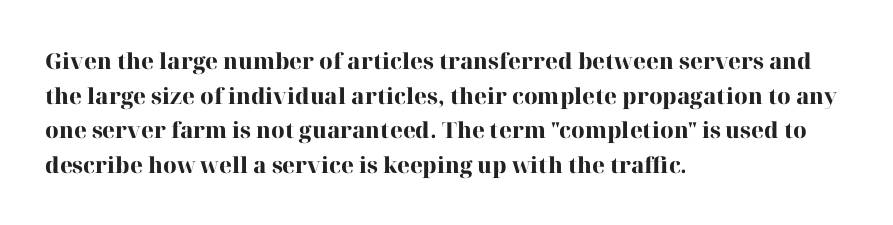
{"italic": "no", "bold": "yes", "underline": "no", "align": "left", "line_spacing": "normal", "line_spacing_ratio": 1.57, "letter_spacing": "normal", "letter_spacing_em": 0.0, "glyph_px": 22}
